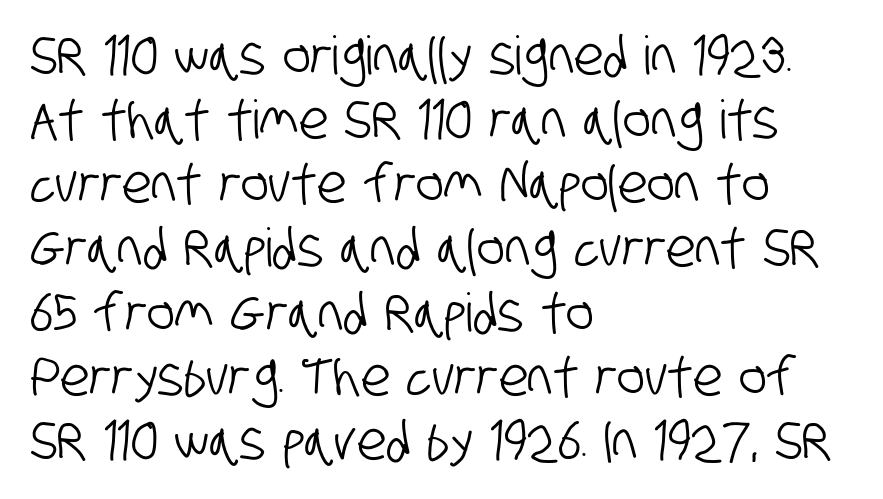
The image shows 53 px condensed sans-serif type; set left-aligned, line spacing 1.21x, normal letter spacing, not underlined; low stroke contrast and a large x-height.
